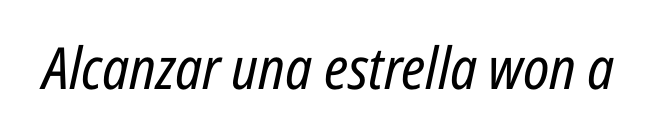
Q: Is the text bold? A: No.
Q: Is the text italic (slanted)? A: Yes, it leans right by about 12 degrees.
Q: Is the text underlined? A: No.
Q: Is the spacing between letters normal or unusually wide? A: Normal.
Q: Width (condensed, normal, or wide)? A: Condensed.
Q: Stroke contrast? A: Low.
Q: x-height? A: Medium.
Q: Monospaced? A: No.
